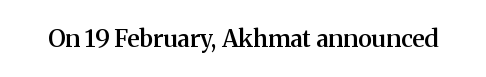
Quick note: underline off. Rendered with straight, roman letterforms. Each word holds together tightly as a unit, with standard inter-letter gaps. Slightly chunky letters — semibold, I'd say, not full bold.
